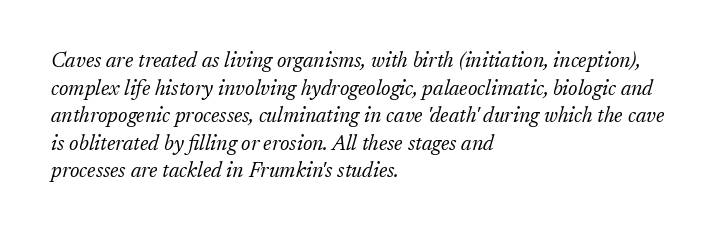
Q: Is the text bold? A: No.
Q: Is the text italic (slanted)? A: Yes, it leans right by about 17 degrees.
Q: Is the text underlined? A: No.
Q: How is the paragraph aligned? A: Left-aligned.
Q: Is the spacing between letters normal or unusually wide? A: Normal.
Q: Is the spacing between lines tight, normal or loose? A: Normal.
